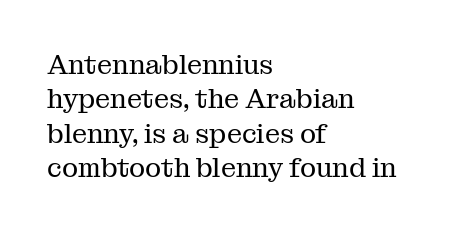
The image shows 27 px text type, upright; set left-aligned, normal line spacing (1.27x), normal letter spacing, not underlined.
